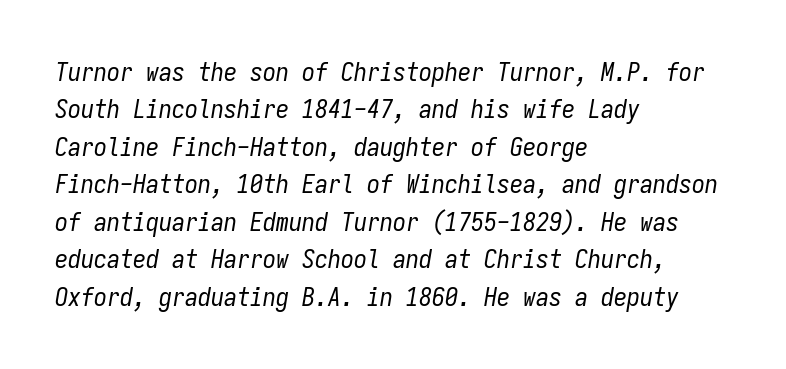
Characters are canted at an angle relative to the baseline's perpendicular. The font is comparable to plain body text, perhaps lighter. The lines are quadded left. Standard letterfit; no display-style spreading of the glyphs. Unmarked baselines from the first word to the last. Each new line begins a customary step beneath the previous one.
